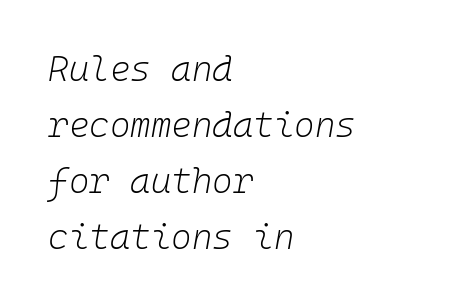
Stroke thickness stays within the range of a standard reading face or lighter. This sample uses an oblique cut, with every glyph tilted off the vertical. You could count columns in this text — the font is strictly monospaced. The text block is weighted toward the left margin, trailing off unevenly rightward. The foot of each line stays bare and open.
